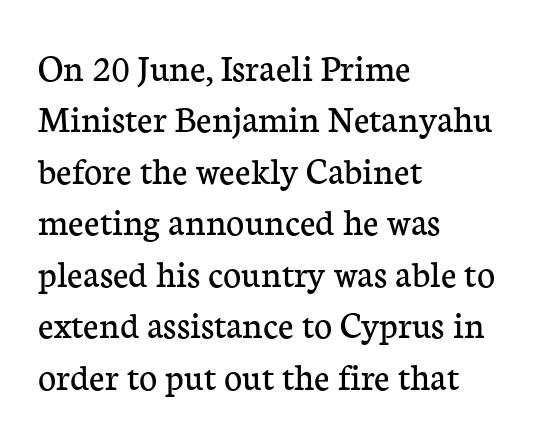
The lines are quadded left. Lines of text with bare space underneath. Glyph-to-glyph distance matches everyday printed text. Is the type heavy? It reads as light-to-regular instead.
